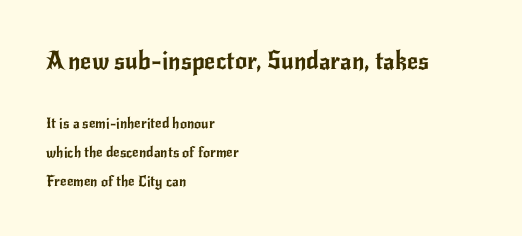
The image shows 24 px text type, upright; set left-aligned, loose line spacing (2.05x), normal letter spacing, not underlined; the first (top) block is 1.71x larger.
